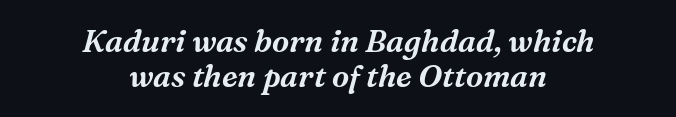
Q: Is the text italic (slanted)? A: Yes, it leans right by about 16 degrees.
Q: Is the typeface a serif or a sans-serif typeface? A: Serif.
Q: Is the text underlined? A: No.
Q: How is the paragraph aligned? A: Centered.
Q: Is the spacing between letters normal or unusually wide? A: Normal.
Q: Is the spacing between lines tight, normal or loose? A: Tight.
Q: Width (condensed, normal, or wide)? A: Normal.
Q: Stroke contrast? A: Medium.
Q: x-height? A: Medium.
Q: Monospaced? A: No.
